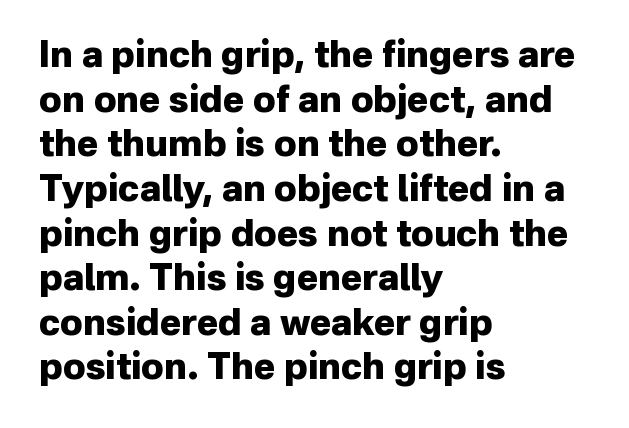
The image shows 36 px heavy sans-serif type, upright; set left-aligned, line spacing 1.24x, normal letter spacing, not underlined; low stroke contrast and a medium x-height.
